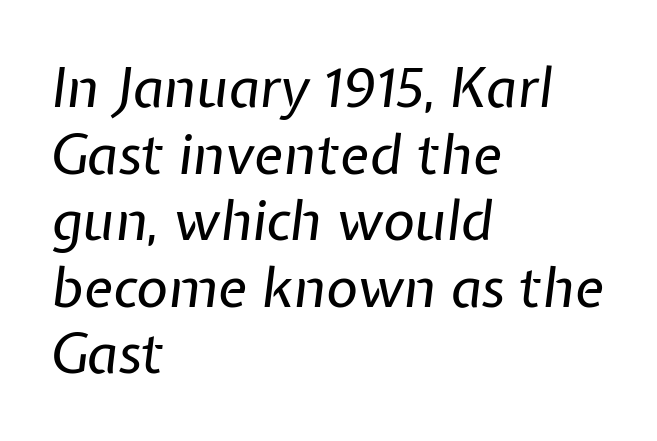
Students, note that the glyphs here touch the page at normal intervals. The space beneath each line is pristine and unruled. The glyphs look as if they've been sheared to an angle. Do the characters align in a grid? No, the font is proportional. One-word summary of the alignment: left.
